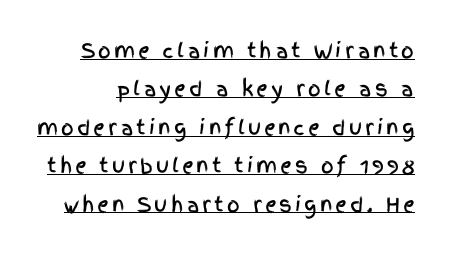
The image shows 20 px text type, upright; set loose line spacing (1.92x), underlined.
